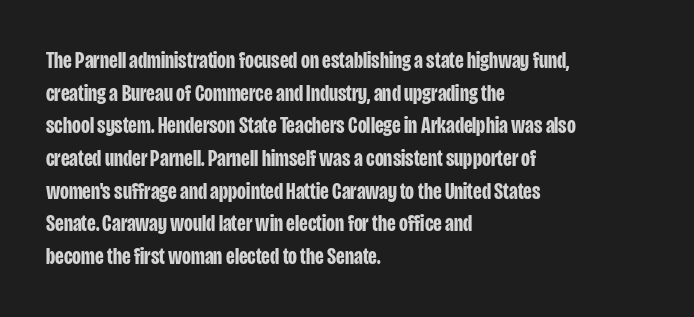
Q: Is the text bold? A: Yes.
Q: Is the text italic (slanted)? A: No, it is upright.
Q: Is the text underlined? A: No.
Q: How is the paragraph aligned? A: Left-aligned.
Q: Is the spacing between letters normal or unusually wide? A: Normal.
Q: Is the spacing between lines tight, normal or loose? A: Normal.
